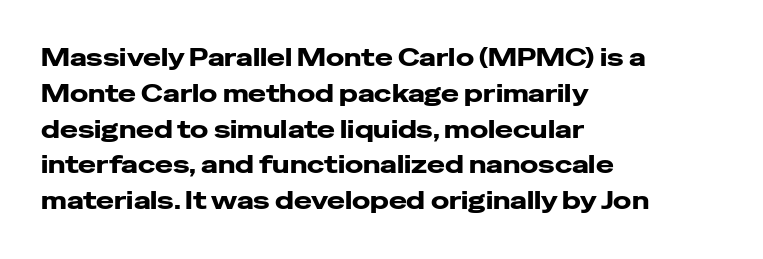
Q: Is the text bold? A: Yes.
Q: Is the text italic (slanted)? A: No, it is upright.
Q: Is the text underlined? A: No.
Q: How is the paragraph aligned? A: Left-aligned.
Q: Is the spacing between letters normal or unusually wide? A: Normal.
Q: Is the spacing between lines tight, normal or loose? A: Normal.
